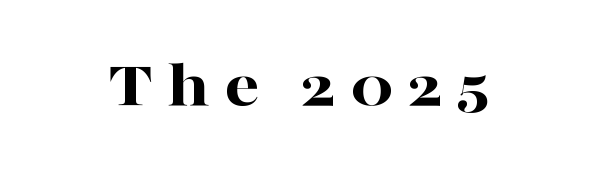
{"serif": "yes", "italic": "no", "bold": "yes", "weight": "bold", "width": "wide", "stroke_contrast": "high", "x_height": "medium", "monospaced": "no", "underline": "no", "align": "center", "letter_spacing": "wide", "letter_spacing_em": 0.2, "glyph_px": 68}
